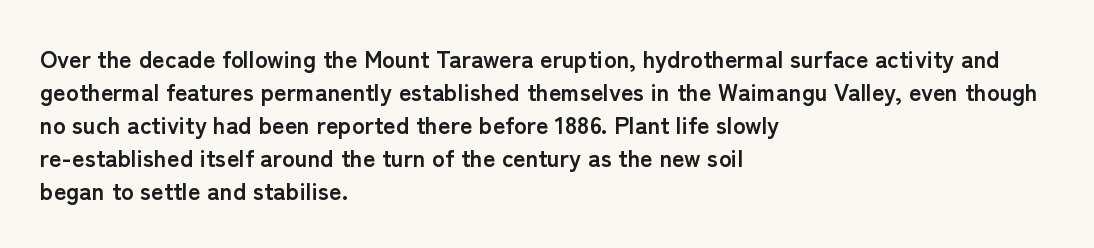
These lines keep a tight, regular rhythm from letter to letter. Heavy-handed strokes throughout: this text is bold. A normal amount of white space separates one row of letters from the next. The font's upright variant was chosen for this text. The string is rendered with underlining switched off. Which margin do the lines hug? The left one — the right edge is uneven.
